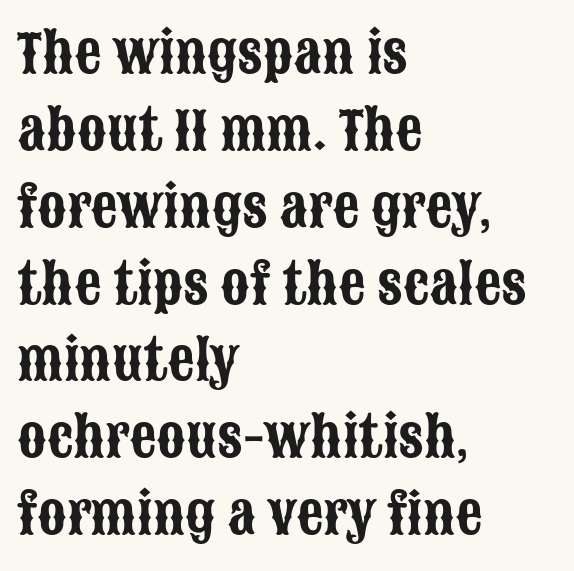
Q: Is the text italic (slanted)? A: No, it is upright.
Q: Is the typeface a serif or a sans-serif typeface? A: Sans-serif.
Q: Is the text underlined? A: No.
Q: How is the paragraph aligned? A: Left-aligned.
Q: Is the spacing between letters normal or unusually wide? A: Normal.
Q: Is the spacing between lines tight, normal or loose? A: Normal.
Q: Width (condensed, normal, or wide)? A: Condensed.
Q: Stroke contrast? A: Low.
Q: x-height? A: Large.
Q: Monospaced? A: No.
